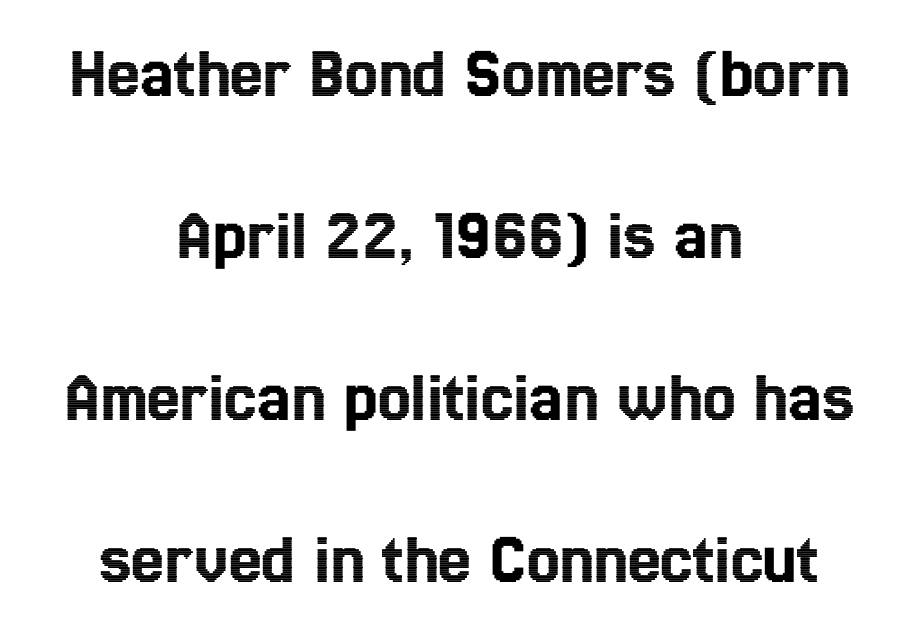
Q: Is the text italic (slanted)? A: No, it is upright.
Q: Is the text underlined? A: No.
Q: How is the paragraph aligned? A: Centered.
Q: Is the spacing between letters normal or unusually wide? A: Normal.
Q: Is the spacing between lines tight, normal or loose? A: Loose.
Q: Width (condensed, normal, or wide)? A: Condensed.
Q: x-height? A: Medium.
Q: Monospaced? A: No.
